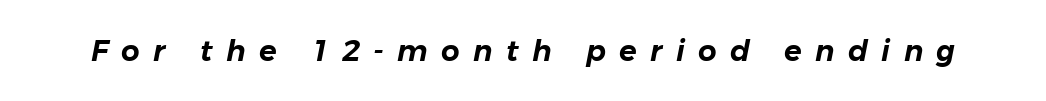
Q: Is the text italic (slanted)? A: Yes, it leans right by about 11 degrees.
Q: Is the text underlined? A: No.
Q: Is the spacing between letters normal or unusually wide? A: Unusually wide.
Q: Width (condensed, normal, or wide)? A: Normal.
Q: Stroke contrast? A: Low.
Q: x-height? A: Medium.
Q: Monospaced? A: No.
